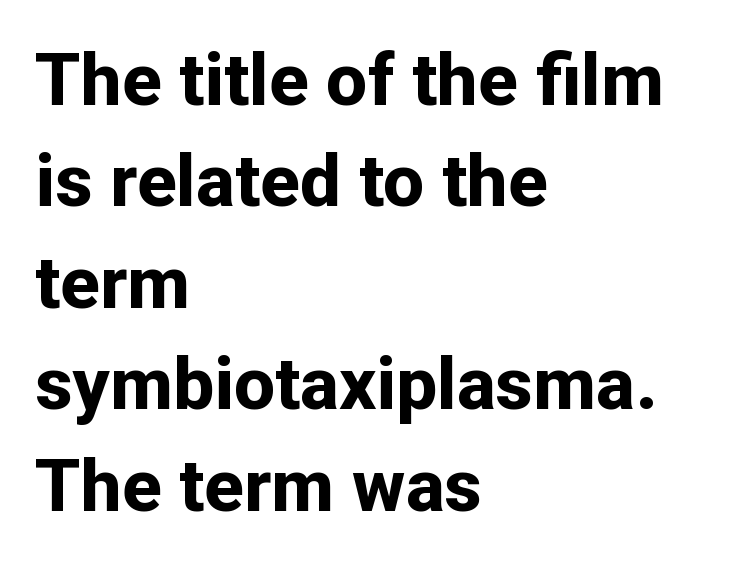
The image shows 73 px bold sans-serif type, upright; set left-aligned, normal line spacing (1.39x), normal letter spacing, not underlined; low stroke contrast and a medium x-height.
